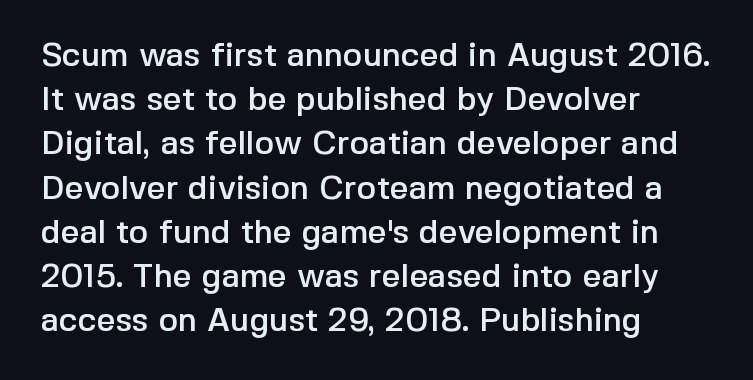
Q: Is the text italic (slanted)? A: No, it is upright.
Q: Is the typeface a serif or a sans-serif typeface? A: Sans-serif.
Q: Is the text underlined? A: No.
Q: How is the paragraph aligned? A: Left-aligned.
Q: Is the spacing between letters normal or unusually wide? A: Normal.
Q: Is the spacing between lines tight, normal or loose? A: Normal.
Q: Width (condensed, normal, or wide)? A: Normal.
Q: x-height? A: Medium.
Q: Monospaced? A: No.
